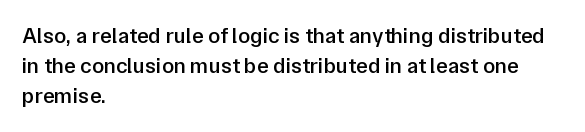
The image shows 22 px text type, upright; set left-aligned, normal line spacing (1.37x), normal letter spacing, not underlined.
